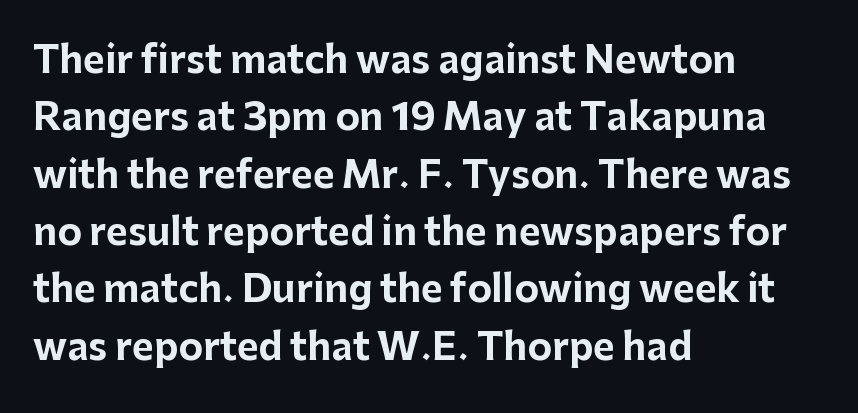
Clear beneath every line of the passage. Proportional: the letters do not fall into vertical columns. How are the letters spaced? Ordinarily, with no added tracking. Does the copy run flush right? No — it runs flush left.
